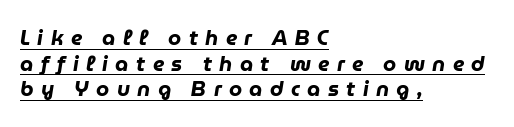
Q: Is the text bold? A: Yes.
Q: Is the text italic (slanted)? A: Yes, it leans right by about 9 degrees.
Q: Is the text underlined? A: Yes.
Q: How is the paragraph aligned? A: Left-aligned.
Q: Is the spacing between letters normal or unusually wide? A: Unusually wide.
